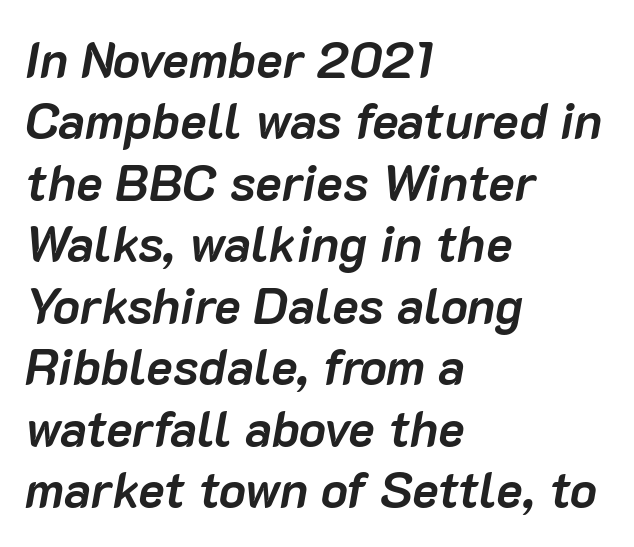
Weight check: bold — yes, fully. Any mark beneath the type? The region is blank. The lines are quadded left. Honestly, the letter spacing is just normal — you wouldn't notice it. Each letter keeps its own natural width here, so spacing adapts to shape.
